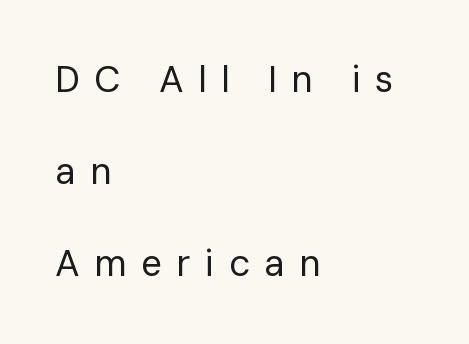
Q: Is the text bold? A: No.
Q: Is the text italic (slanted)? A: No, it is upright.
Q: Is the typeface a serif or a sans-serif typeface? A: Sans-serif.
Q: Is the text underlined? A: No.
Q: How is the paragraph aligned? A: Left-aligned.
Q: Is the spacing between letters normal or unusually wide? A: Unusually wide.
Q: Is the spacing between lines tight, normal or loose? A: Loose.
Q: Width (condensed, normal, or wide)? A: Normal.
Q: Stroke contrast? A: Low.
Q: x-height? A: Medium.
Q: Monospaced? A: No.
